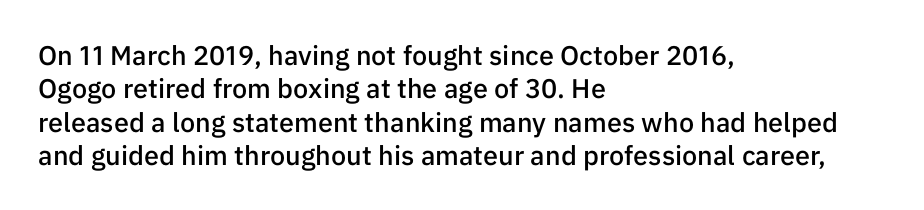
Moderately thickened strokes mark this as semibold type. A clean baseline with only descenders dipping below it. Line starts are locked; line ends wander. Honestly, the letter spacing is just normal — you wouldn't notice it. Italic? Not at all — the glyphs are vertical.
